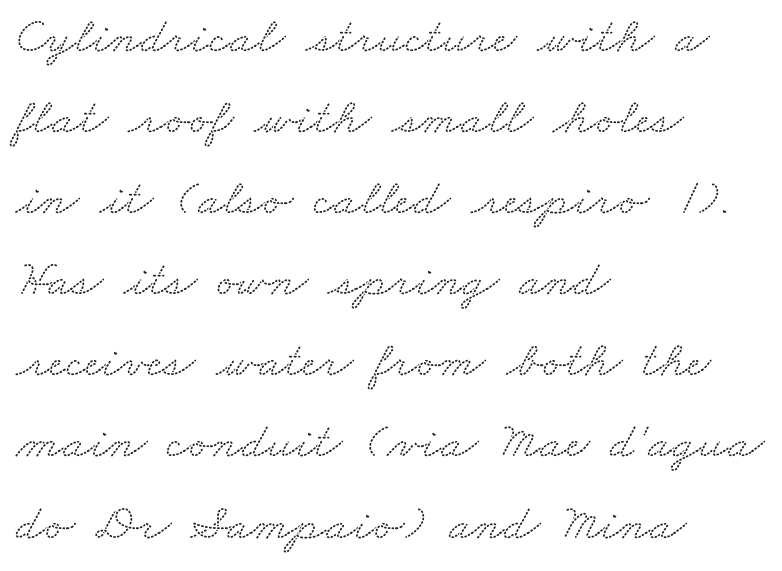
{"serif": "yes", "width": "wide", "stroke_contrast": "low", "x_height": "small", "monospaced": "no", "underline": "no", "align": "left", "line_spacing": "normal", "line_spacing_ratio": 1.59, "letter_spacing": "normal", "letter_spacing_em": 0.0, "glyph_px": 51}
